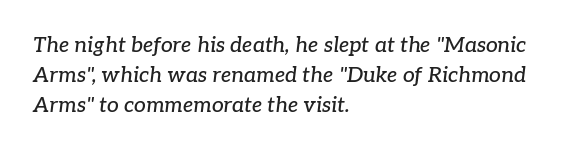
Q: Is the text italic (slanted)? A: Yes, it leans right by about 7 degrees.
Q: Is the text underlined? A: No.
Q: How is the paragraph aligned? A: Left-aligned.
Q: Is the spacing between letters normal or unusually wide? A: Normal.
Q: Is the spacing between lines tight, normal or loose? A: Normal.
